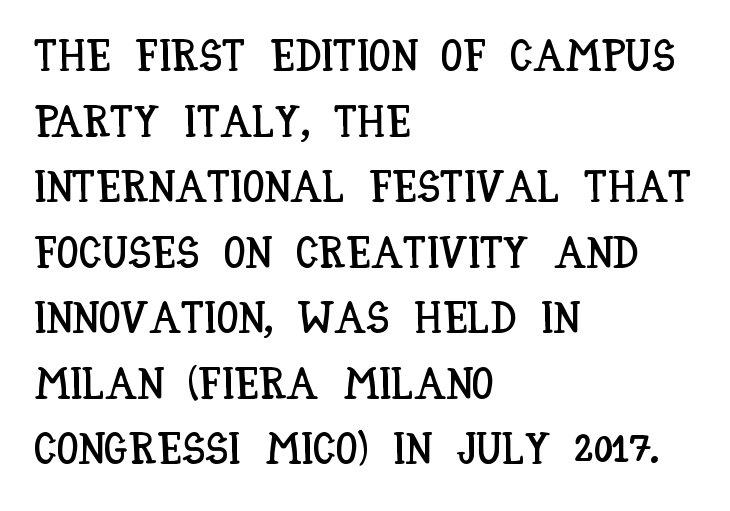
Q: Is the text italic (slanted)? A: No, it is upright.
Q: Is the text underlined? A: No.
Q: How is the paragraph aligned? A: Left-aligned.
Q: Is the spacing between letters normal or unusually wide? A: Normal.
Q: Is the spacing between lines tight, normal or loose? A: Normal.
Q: Width (condensed, normal, or wide)? A: Condensed.
Q: Stroke contrast? A: Low.
Q: x-height? A: Large.
Q: Monospaced? A: No.
